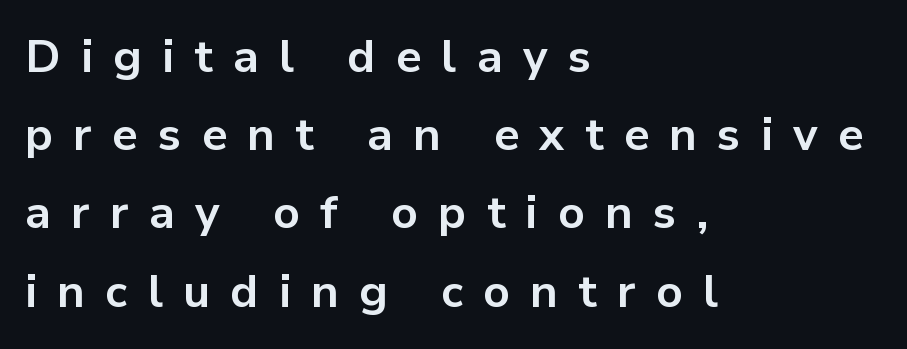
The image shows 46 px bold sans-serif type, upright; set left-aligned, normal line spacing (1.7x), unusually wide letter spacing (+0.44 em), not underlined; low stroke contrast and a medium x-height.
